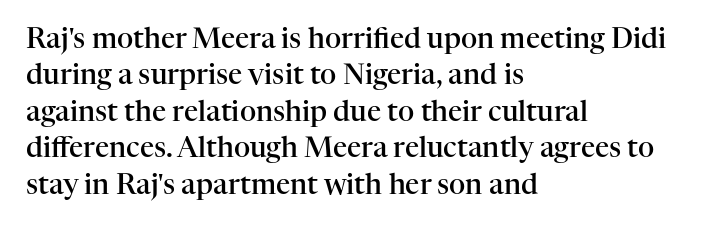
{"serif": "yes", "italic": "no", "bold": "semi", "weight": "semibold", "width": "normal", "stroke_contrast": "high", "x_height": "medium", "monospaced": "no", "underline": "no", "align": "left", "line_spacing": "normal", "line_spacing_ratio": 1.3, "letter_spacing": "normal", "letter_spacing_em": 0.0, "glyph_px": 28}
